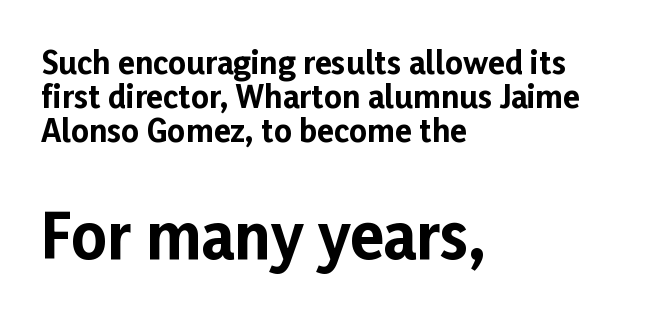
Q: Is the text bold? A: Yes.
Q: Is the text italic (slanted)? A: No, it is upright.
Q: Is the typeface a serif or a sans-serif typeface? A: Sans-serif.
Q: Is the text underlined? A: No.
Q: How is the paragraph aligned? A: Left-aligned.
Q: Is the spacing between letters normal or unusually wide? A: Normal.
Q: Is the spacing between lines tight, normal or loose? A: Tight.
Q: Which block of text is set in a larger size, the first (top) or the second (bottom)? A: The second (bottom) one.
Q: Width (condensed, normal, or wide)? A: Normal.
Q: Stroke contrast? A: Low.
Q: x-height? A: Medium.
Q: Monospaced? A: No.
